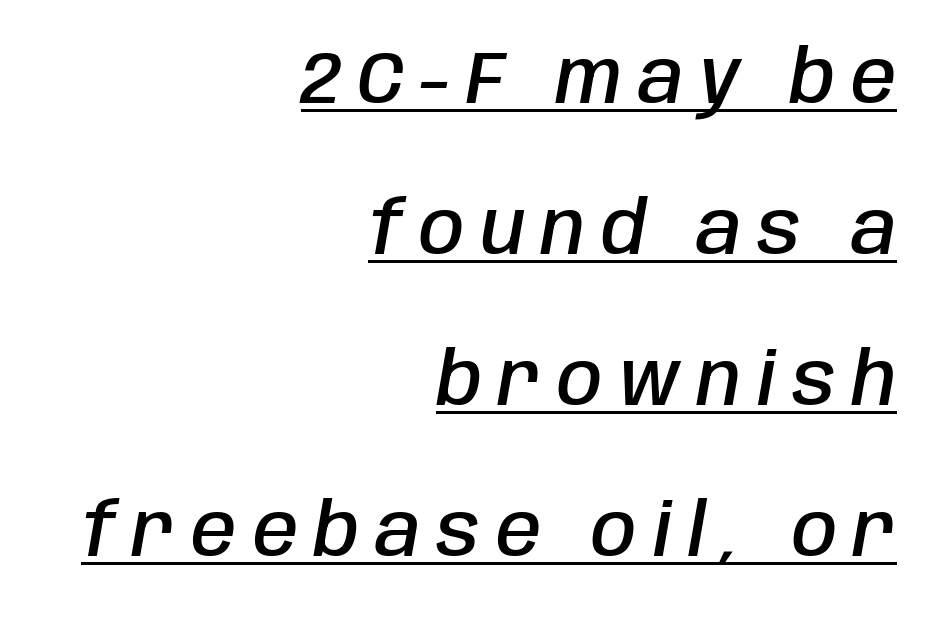
Typeset ragged left — the right edge is the straight one. These lines are rendered in a variable-pitch font. Display-style spreading of the glyphs; the letterfit is very open. Stroke thickness is moderately raised; the sample reads as semibold. Characters are canted at an angle relative to the baseline's perpendicular.
